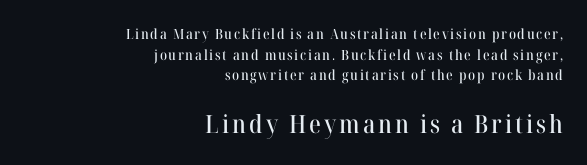
{"italic": "no", "underline": "no", "align": "right", "line_spacing": "normal", "line_spacing_ratio": 1.47, "larger_block": "second", "size_ratio": 1.79, "glyph_px": 25}
